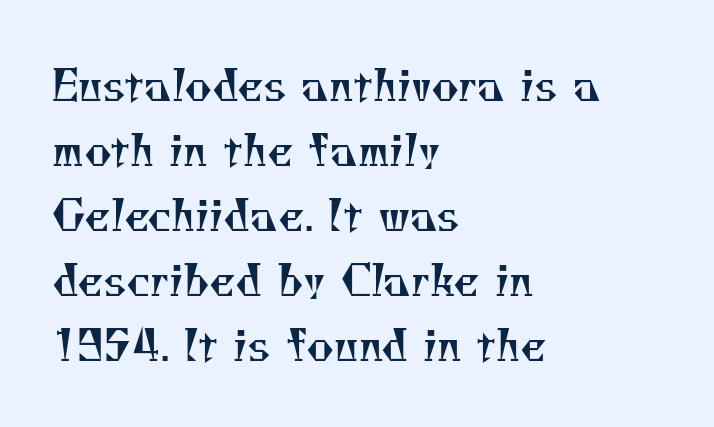
{"serif": "yes", "bold": "no", "weight": "regular", "width": "normal", "stroke_contrast": "medium", "x_height": "small", "monospaced": "no", "underline": "no", "align": "left", "line_spacing": "normal", "line_spacing_ratio": 1.55, "letter_spacing": "normal", "letter_spacing_em": 0.0, "glyph_px": 42}
